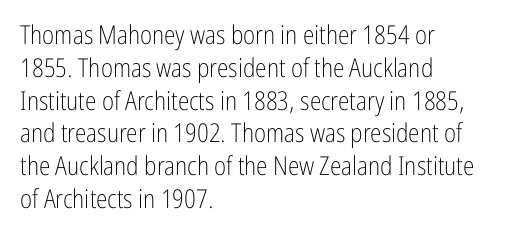
Q: Is the text bold? A: No.
Q: Is the text italic (slanted)? A: No, it is upright.
Q: Is the text underlined? A: No.
Q: How is the paragraph aligned? A: Left-aligned.
Q: Is the spacing between letters normal or unusually wide? A: Normal.
Q: Is the spacing between lines tight, normal or loose? A: Normal.
